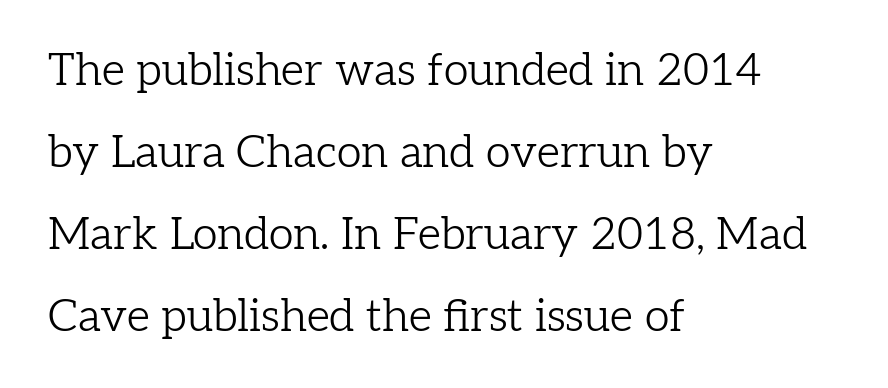
{"serif": "yes", "italic": "no", "bold": "no", "weight": "light", "width": "normal", "stroke_contrast": "low", "x_height": "medium", "monospaced": "no", "underline": "no", "align": "left", "line_spacing_ratio": 1.82, "letter_spacing": "normal", "letter_spacing_em": 0.0, "glyph_px": 45}
